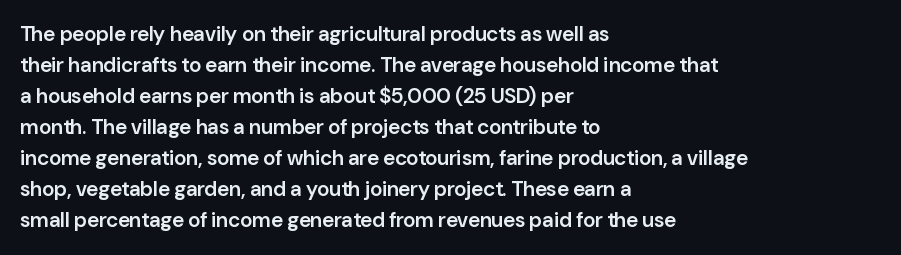
Q: Is the text bold? A: Semi-bold.
Q: Is the text italic (slanted)? A: No, it is upright.
Q: Is the text underlined? A: No.
Q: How is the paragraph aligned? A: Left-aligned.
Q: Is the spacing between letters normal or unusually wide? A: Normal.
Q: Is the spacing between lines tight, normal or loose? A: Normal.
